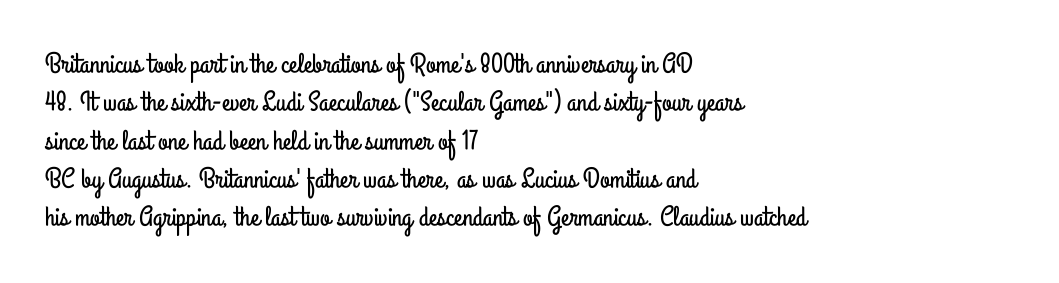
Q: Is the text italic (slanted)? A: No, it is upright.
Q: Is the typeface a serif or a sans-serif typeface? A: Sans-serif.
Q: Is the text underlined? A: No.
Q: How is the paragraph aligned? A: Left-aligned.
Q: Is the spacing between letters normal or unusually wide? A: Normal.
Q: Is the spacing between lines tight, normal or loose? A: Normal.
Q: Width (condensed, normal, or wide)? A: Condensed.
Q: Stroke contrast? A: Low.
Q: x-height? A: Small.
Q: Monospaced? A: No.
